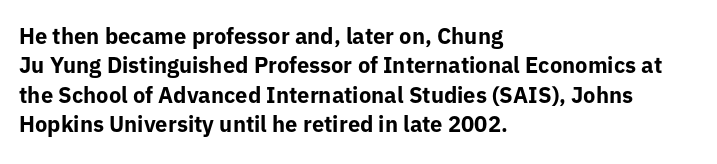
The image shows 22 px bold type, upright; set left-aligned, normal line spacing (1.34x), normal letter spacing, not underlined.
